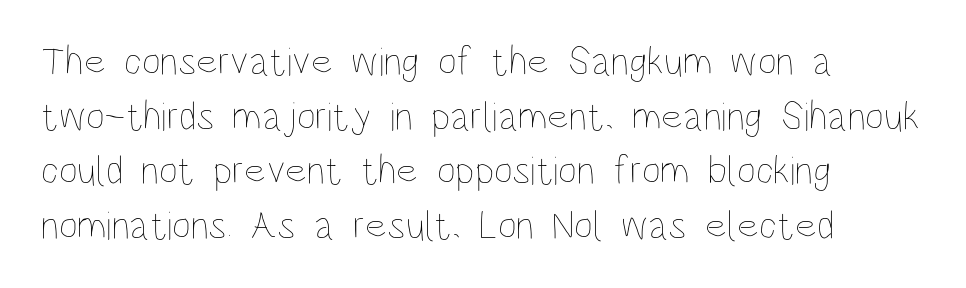
The image shows 41 px thin, condensed type, upright; set left-aligned, normal line spacing (1.33x), normal letter spacing, not underlined; low stroke contrast and a large x-height.
